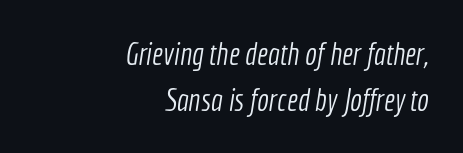
The image shows 31 px light, condensed sans-serif type; set right-aligned, normal line spacing (1.48x), normal letter spacing, not underlined; a medium x-height.
